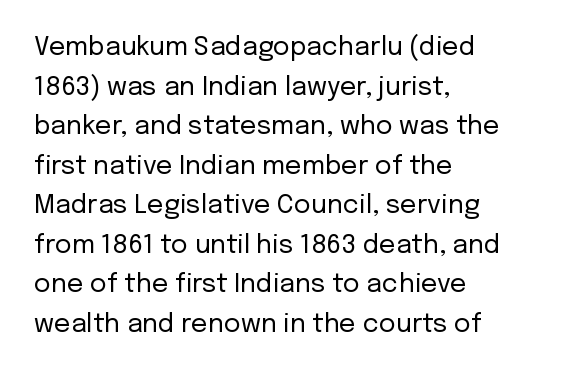
The image shows 26 px text type, upright; set left-aligned, normal line spacing (1.52x), normal letter spacing, not underlined.
